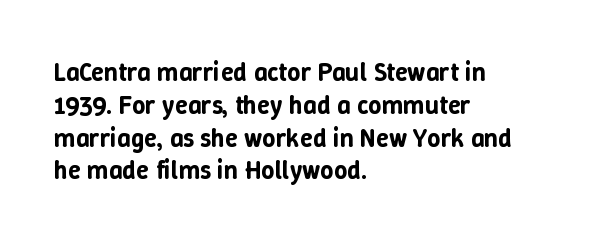
Q: Is the text italic (slanted)? A: No, it is upright.
Q: Is the text underlined? A: No.
Q: How is the paragraph aligned? A: Left-aligned.
Q: Is the spacing between letters normal or unusually wide? A: Normal.
Q: Is the spacing between lines tight, normal or loose? A: Normal.
